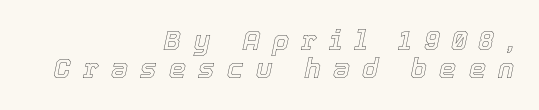
{"italic": "yes", "lean": "right", "slant_degrees": 12, "underline": "no", "align": "right", "line_spacing": "tight", "line_spacing_ratio": 1.04, "letter_spacing": "wide", "letter_spacing_em": 0.46, "glyph_px": 27}
